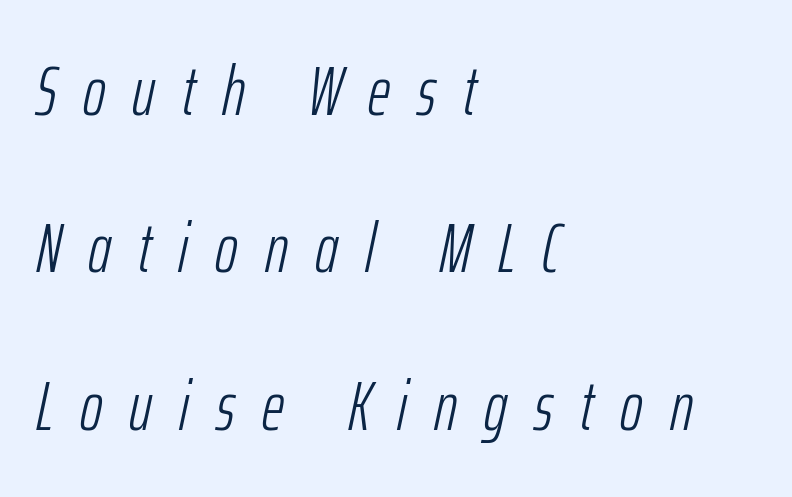
{"italic": "yes", "lean": "right", "slant_degrees": 12, "bold": "no", "weight": "light", "width": "condensed", "stroke_contrast": "low", "x_height": "medium", "monospaced": "no", "underline": "no", "align": "left", "line_spacing": "loose", "line_spacing_ratio": 2.28, "letter_spacing": "wide", "letter_spacing_em": 0.39, "glyph_px": 69}
